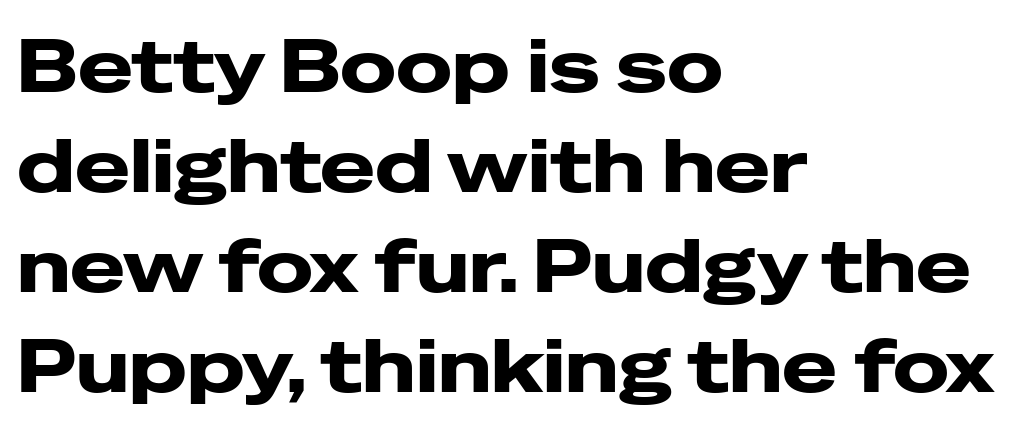
{"serif": "no", "italic": "no", "width": "wide", "stroke_contrast": "low", "x_height": "medium", "monospaced": "no", "underline": "no", "align": "left", "line_spacing": "normal", "line_spacing_ratio": 1.35, "letter_spacing": "normal", "letter_spacing_em": 0.0, "glyph_px": 74}
